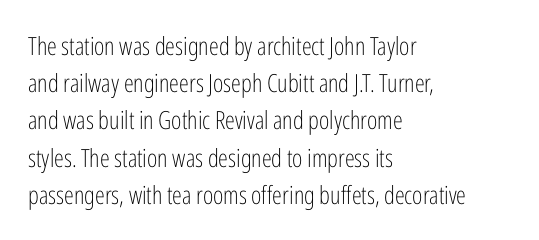
{"italic": "no", "bold": "no", "underline": "no", "align": "left", "line_spacing": "normal", "line_spacing_ratio": 1.49, "letter_spacing": "normal", "letter_spacing_em": 0.0, "glyph_px": 25}
